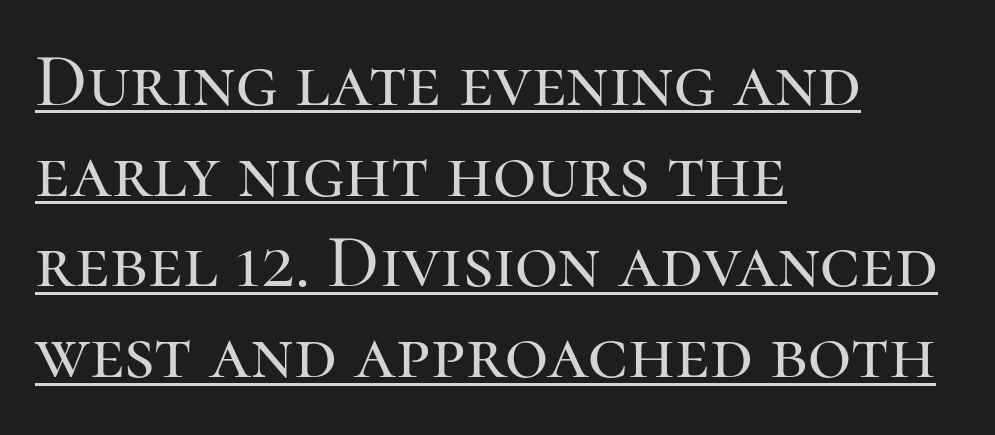
Q: Is the text italic (slanted)? A: No, it is upright.
Q: Is the typeface a serif or a sans-serif typeface? A: Serif.
Q: Is the text underlined? A: Yes.
Q: How is the paragraph aligned? A: Left-aligned.
Q: Is the spacing between letters normal or unusually wide? A: Normal.
Q: Width (condensed, normal, or wide)? A: Normal.
Q: Stroke contrast? A: High.
Q: x-height? A: Medium.
Q: Monospaced? A: No.
